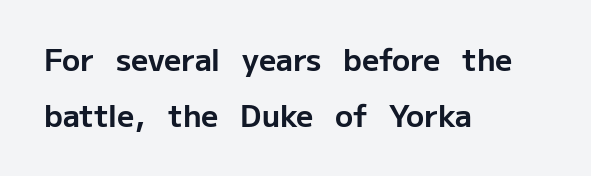
{"serif": "no", "italic": "no", "bold": "yes", "weight": "bold", "width": "normal", "stroke_contrast": "low", "x_height": "medium", "monospaced": "no", "underline": "no", "align": "left", "line_spacing_ratio": 1.88, "letter_spacing": "normal", "letter_spacing_em": 0.0, "glyph_px": 30}
